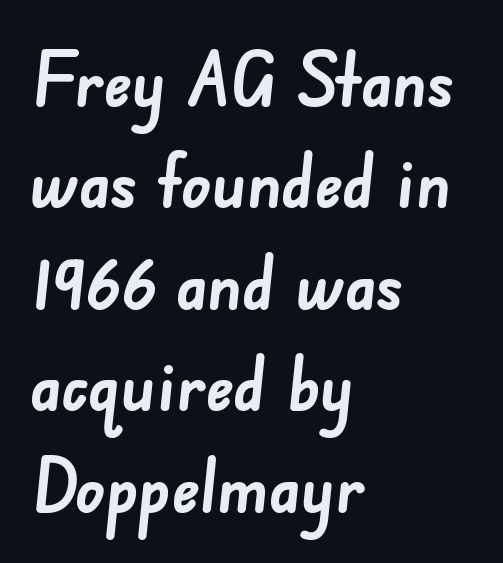
Q: Is the text bold? A: Yes.
Q: Is the typeface a serif or a sans-serif typeface? A: Sans-serif.
Q: Is the text underlined? A: No.
Q: How is the paragraph aligned? A: Left-aligned.
Q: Is the spacing between letters normal or unusually wide? A: Normal.
Q: Is the spacing between lines tight, normal or loose? A: Normal.
Q: Width (condensed, normal, or wide)? A: Normal.
Q: Stroke contrast? A: Low.
Q: x-height? A: Small.
Q: Monospaced? A: No.
